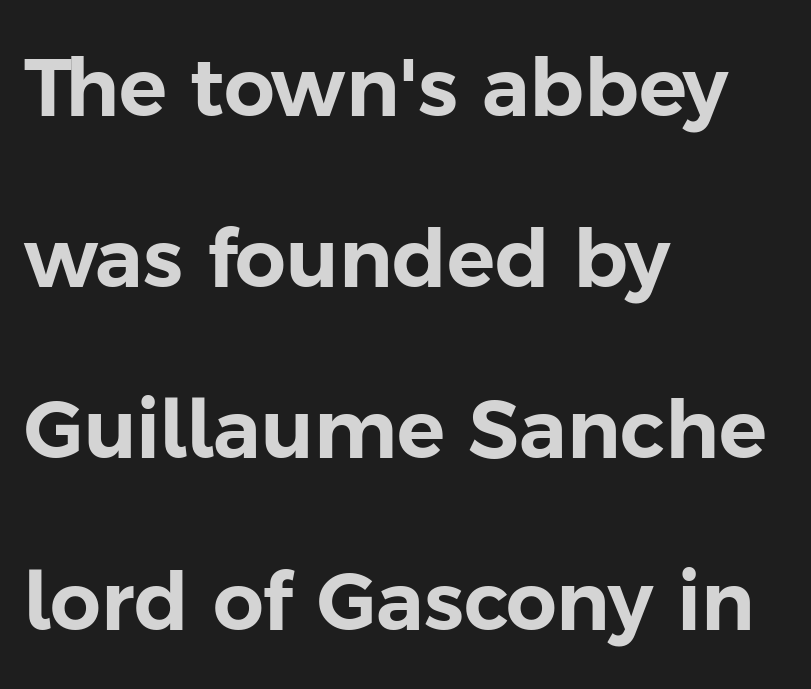
The image shows 80 px sans-serif type, upright; set left-aligned, loose line spacing (2.14x), normal letter spacing, not underlined; low stroke contrast and a medium x-height.
